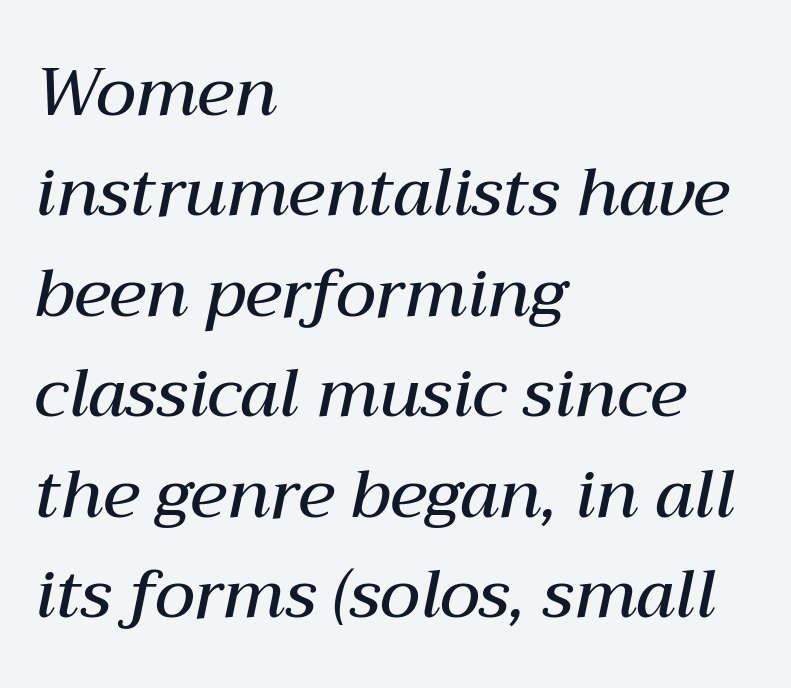
Q: Is the text bold? A: Semi-bold.
Q: Is the text italic (slanted)? A: Yes, it leans right by about 12 degrees.
Q: Is the text underlined? A: No.
Q: How is the paragraph aligned? A: Left-aligned.
Q: Is the spacing between letters normal or unusually wide? A: Normal.
Q: Is the spacing between lines tight, normal or loose? A: Normal.
Q: Width (condensed, normal, or wide)? A: Normal.
Q: Stroke contrast? A: Medium.
Q: x-height? A: Medium.
Q: Monospaced? A: No.
